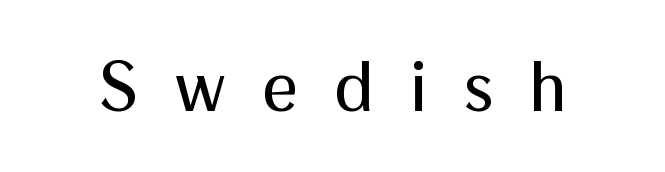
Every stem runs plumb, perpendicular to the baseline. Is this a sans? Yes — the strokes have no serifs. Compared with a typical body face, this is equally light or lighter still. Character widths vary here, with narrow letters taking less room than wide ones. Decoration check: the copy has no underline.
